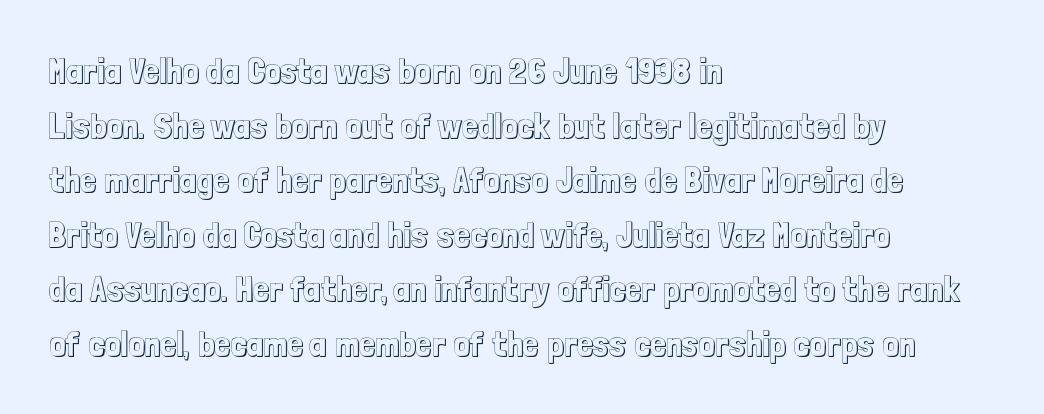
The image shows 35 px condensed type, upright; set left-aligned, normal line spacing (1.56x), normal letter spacing, not underlined; a medium x-height.
